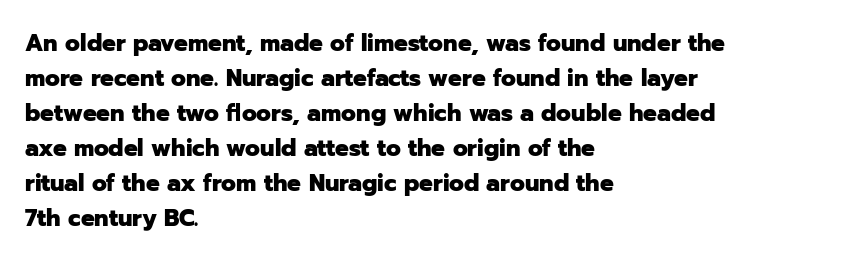
The image shows 23 px bold type, upright; set left-aligned, normal line spacing (1.52x), normal letter spacing, not underlined.
